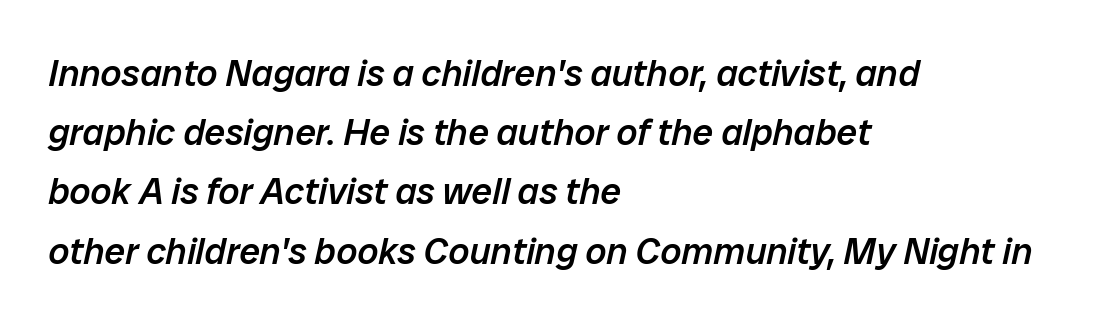
The face used here has a pronounced slope to its letters. A typesetter would call this leading conventional body-copy spacing. Summary of weight: moderately heavy, a semibold. Horizontally, the lines are justified to the leading edge only.
